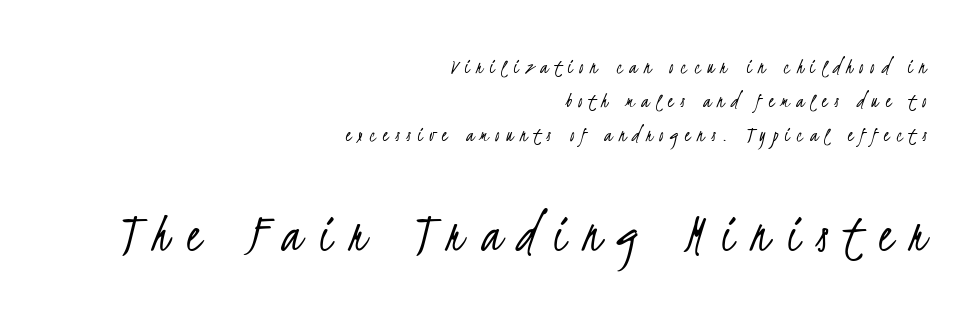
Q: Is the text bold? A: No.
Q: Is the typeface a serif or a sans-serif typeface? A: Sans-serif.
Q: Is the text underlined? A: No.
Q: How is the paragraph aligned? A: Right-aligned.
Q: Is the spacing between letters normal or unusually wide? A: Unusually wide.
Q: Is the spacing between lines tight, normal or loose? A: Normal.
Q: Which block of text is set in a larger size, the first (top) or the second (bottom)? A: The second (bottom) one.
Q: Width (condensed, normal, or wide)? A: Condensed.
Q: Stroke contrast? A: Low.
Q: x-height? A: Small.
Q: Monospaced? A: No.
